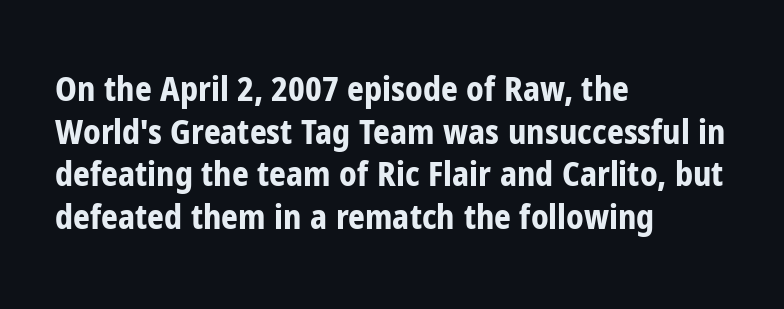
The font is running at its bold setting. If you measured baseline to baseline, you'd find a middling distance. Caption: standard tracking, unaltered. Decoration check: the copy has no underline. Each line starts at the same left margin while the right side varies.
